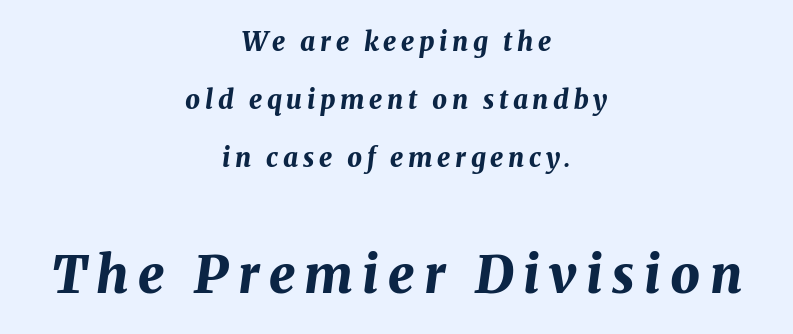
Q: Is the text bold? A: Yes.
Q: Is the text italic (slanted)? A: Yes, it leans right by about 8 degrees.
Q: Is the text underlined? A: No.
Q: How is the paragraph aligned? A: Centered.
Q: Is the spacing between lines tight, normal or loose? A: Loose.
Q: Which block of text is set in a larger size, the first (top) or the second (bottom)? A: The second (bottom) one.
Q: Width (condensed, normal, or wide)? A: Normal.
Q: Stroke contrast? A: Medium.
Q: x-height? A: Medium.
Q: Monospaced? A: No.
